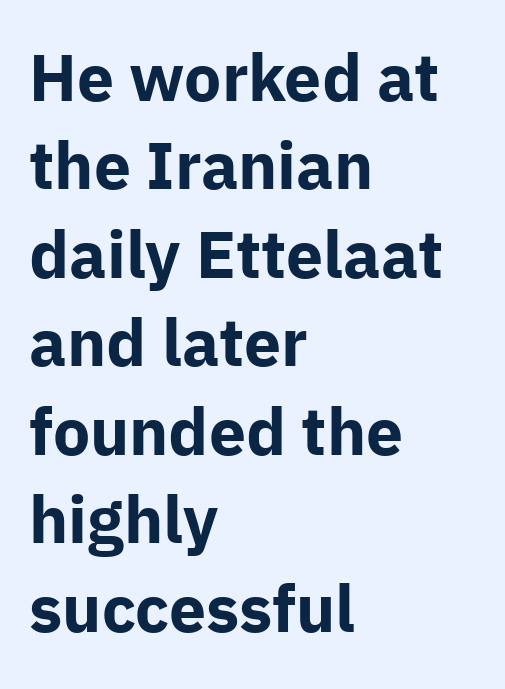
{"serif": "no", "italic": "no", "bold": "yes", "weight": "bold", "width": "normal", "stroke_contrast": "low", "x_height": "medium", "monospaced": "no", "underline": "no", "align": "left", "line_spacing": "normal", "line_spacing_ratio": 1.34, "letter_spacing": "normal", "letter_spacing_em": 0.0, "glyph_px": 66}
